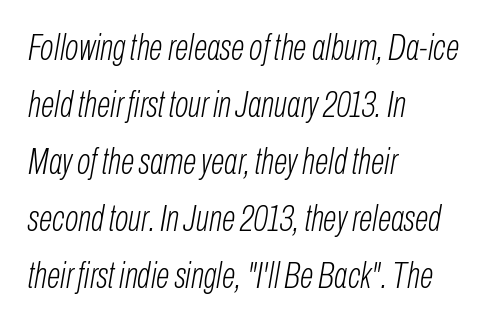
Looking at the ascenders, they clearly lean. Does the copy run flush right? No — it runs flush left. Quick note: underline off. The line texture is even and compact thanks to regular tracking. Whoever set this chose a conventional vertical rhythm.
